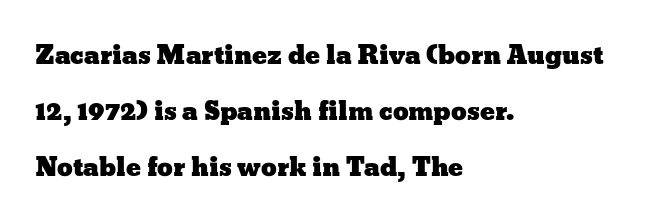
Honestly, the letter spacing is just normal — you wouldn't notice it. The font's upright variant was chosen for this text. Vertical spacing — loose. One-word summary of the alignment: left.
